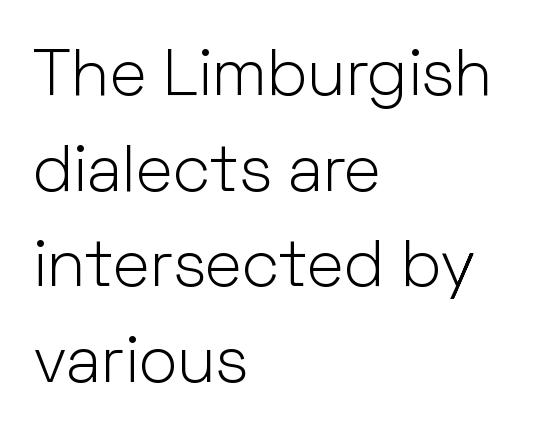
The image shows 65 px light sans-serif type, upright; set left-aligned, normal line spacing (1.47x), normal letter spacing, not underlined; low stroke contrast and a medium x-height.
